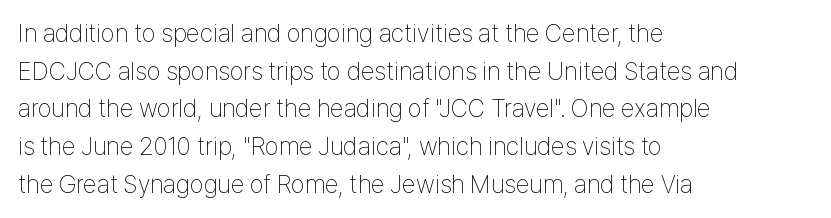
Q: Is the text bold? A: No.
Q: Is the text italic (slanted)? A: No, it is upright.
Q: Is the text underlined? A: No.
Q: How is the paragraph aligned? A: Left-aligned.
Q: Is the spacing between letters normal or unusually wide? A: Normal.
Q: Is the spacing between lines tight, normal or loose? A: Normal.
